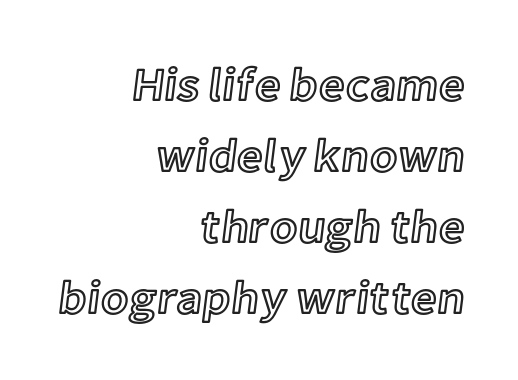
Q: Is the text italic (slanted)? A: Yes.
Q: Is the text underlined? A: No.
Q: How is the paragraph aligned? A: Right-aligned.
Q: Is the spacing between letters normal or unusually wide? A: Normal.
Q: Is the spacing between lines tight, normal or loose? A: Normal.
Q: Width (condensed, normal, or wide)? A: Normal.
Q: x-height? A: Medium.
Q: Monospaced? A: No.
